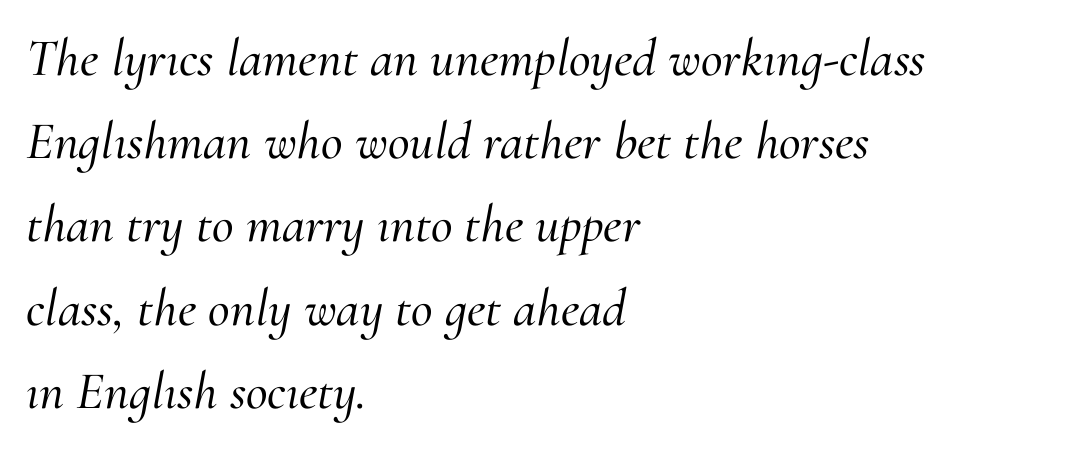
Q: Is the text italic (slanted)? A: Yes, it leans right by about 10 degrees.
Q: Is the typeface a serif or a sans-serif typeface? A: Serif.
Q: Is the text underlined? A: No.
Q: How is the paragraph aligned? A: Left-aligned.
Q: Is the spacing between letters normal or unusually wide? A: Normal.
Q: Is the spacing between lines tight, normal or loose? A: Normal.
Q: Width (condensed, normal, or wide)? A: Normal.
Q: Stroke contrast? A: Medium.
Q: x-height? A: Small.
Q: Monospaced? A: No.
